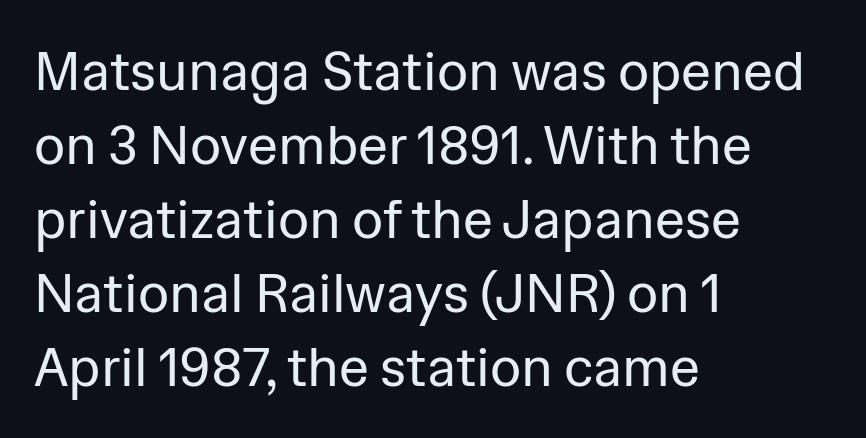
Grotesque or geometric, the face here clearly has no serifs. Vertically, the passage feels balanced, rows spaced as you'd expect. The lettering stays uniformly vertical, giving the passage a roman look. A typesetter would call this proportional, since set widths differ per character. Short note: letters normally spaced.
